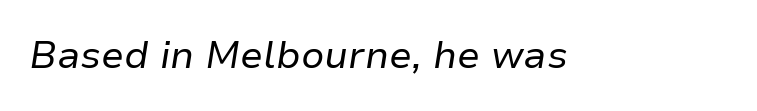
Q: Is the text bold? A: No.
Q: Is the text italic (slanted)? A: Yes, it leans right by about 9 degrees.
Q: Is the text underlined? A: No.
Q: Is the spacing between letters normal or unusually wide? A: Normal.
Q: Width (condensed, normal, or wide)? A: Normal.
Q: Stroke contrast? A: Low.
Q: x-height? A: Medium.
Q: Monospaced? A: No.
